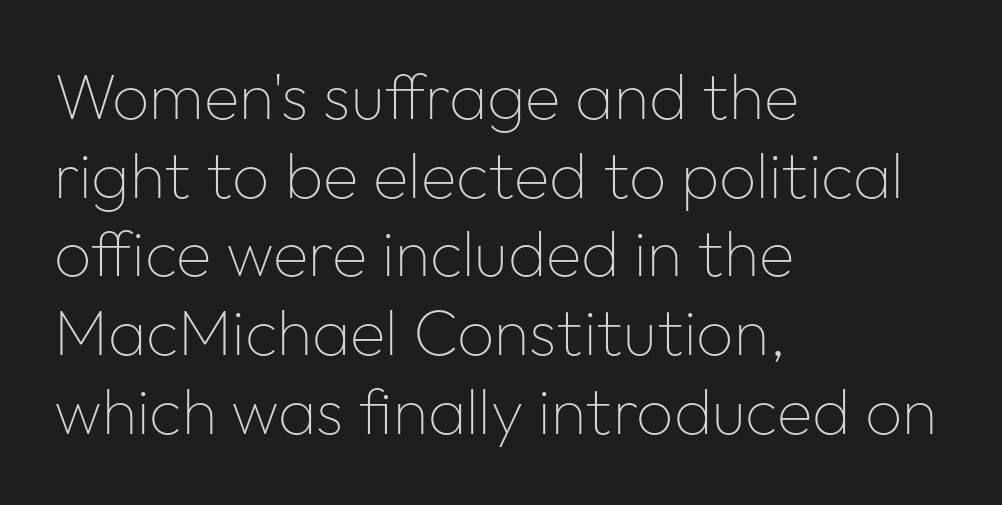
Q: Is the text bold? A: No.
Q: Is the text italic (slanted)? A: No, it is upright.
Q: Is the typeface a serif or a sans-serif typeface? A: Sans-serif.
Q: Is the text underlined? A: No.
Q: How is the paragraph aligned? A: Left-aligned.
Q: Is the spacing between letters normal or unusually wide? A: Normal.
Q: Width (condensed, normal, or wide)? A: Normal.
Q: Stroke contrast? A: Low.
Q: x-height? A: Medium.
Q: Monospaced? A: No.
